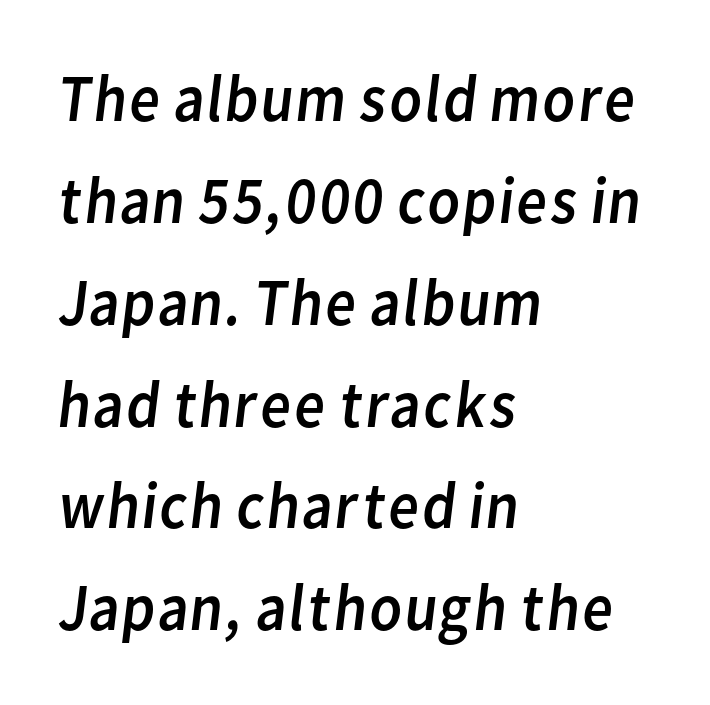
Regular leading. The strokes are not fattened; the text isn't bold. You can tell from the bare stems that sans-serif type was used. Character widths vary here, with narrow letters taking less room than wide ones.
